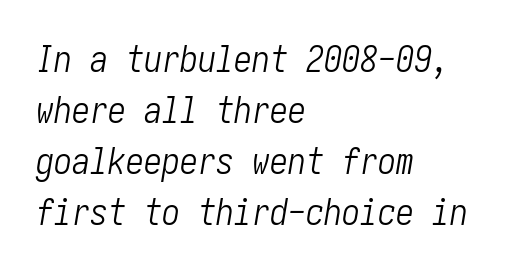
{"italic": "yes", "lean": "right", "slant_degrees": 10, "bold": "no", "weight": "light", "width": "condensed", "stroke_contrast": "low", "x_height": "medium", "underline": "no", "align": "left", "line_spacing": "normal", "line_spacing_ratio": 1.42, "letter_spacing": "normal", "letter_spacing_em": 0.0, "glyph_px": 36}
